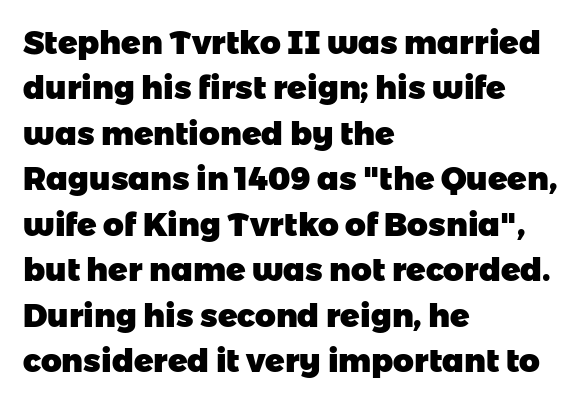
Q: Is the text bold? A: Yes.
Q: Is the typeface a serif or a sans-serif typeface? A: Sans-serif.
Q: Is the text underlined? A: No.
Q: How is the paragraph aligned? A: Left-aligned.
Q: Is the spacing between letters normal or unusually wide? A: Normal.
Q: Is the spacing between lines tight, normal or loose? A: Normal.
Q: Width (condensed, normal, or wide)? A: Normal.
Q: Stroke contrast? A: Low.
Q: x-height? A: Medium.
Q: Monospaced? A: No.
